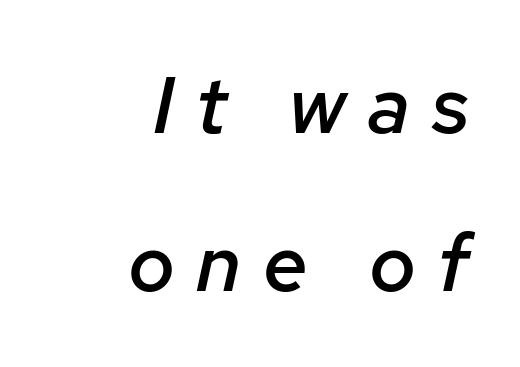
The rag falls on the left side of this text block. Yep, that's italic — everything's leaning. Loose tracking; the words dissolve into strings of separated letters. Anything drawn beneath the words? Only blank space. A typesetter would call this proportional, since set widths differ per character. These lines stand farther apart than default settings would place them.
